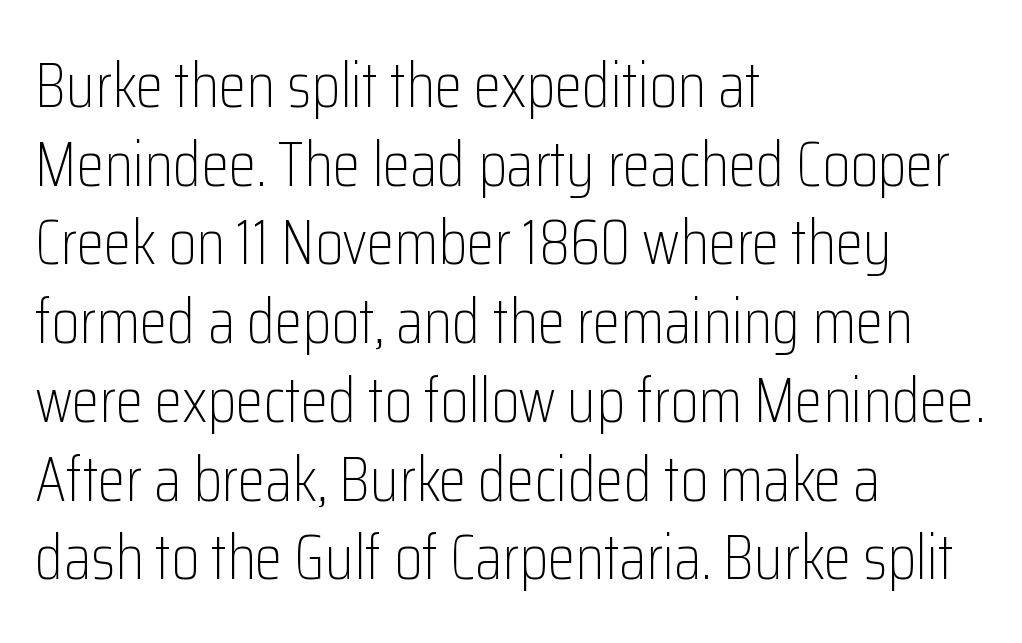
These lines are set flush left with a ragged right edge. Regular leading. The lettering stays uniformly vertical, giving the passage a roman look. Nobody touched the tracking dial on this one.
